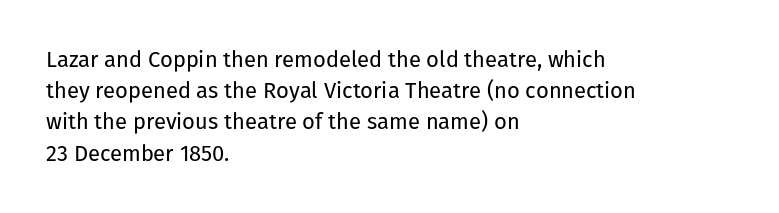
Every row of glyphs begins at an identical x-position on the left. The typesetting does not lean heavy: it is not bold. One glance says typical: line gaps are just what's usual. Underlining? Definitely not there.
